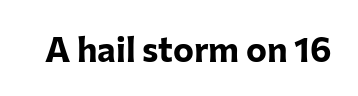
The image shows 35 px bold sans-serif type, upright; set normal letter spacing, not underlined; low stroke contrast and a medium x-height.
